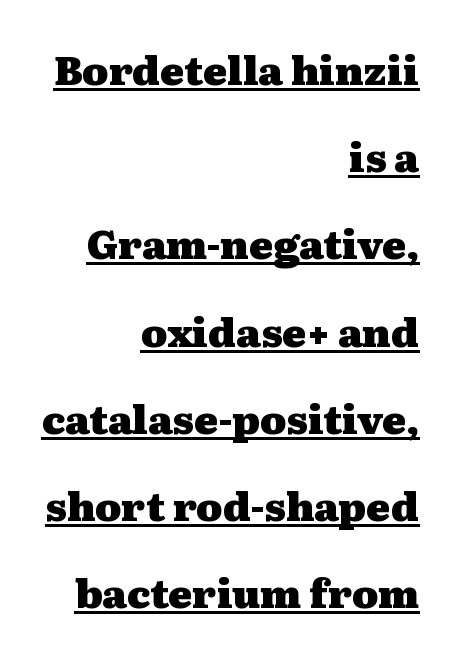
The image shows 40 px heavy, wide serif type, upright; set right-aligned, loose line spacing (2.18x), normal letter spacing, underlined; medium stroke contrast and a medium x-height.
